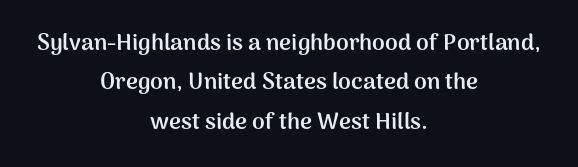
{"italic": "no", "bold": "yes", "underline": "no", "align": "center", "line_spacing_ratio": 1.71, "letter_spacing": "normal", "letter_spacing_em": 0.0, "glyph_px": 23}
